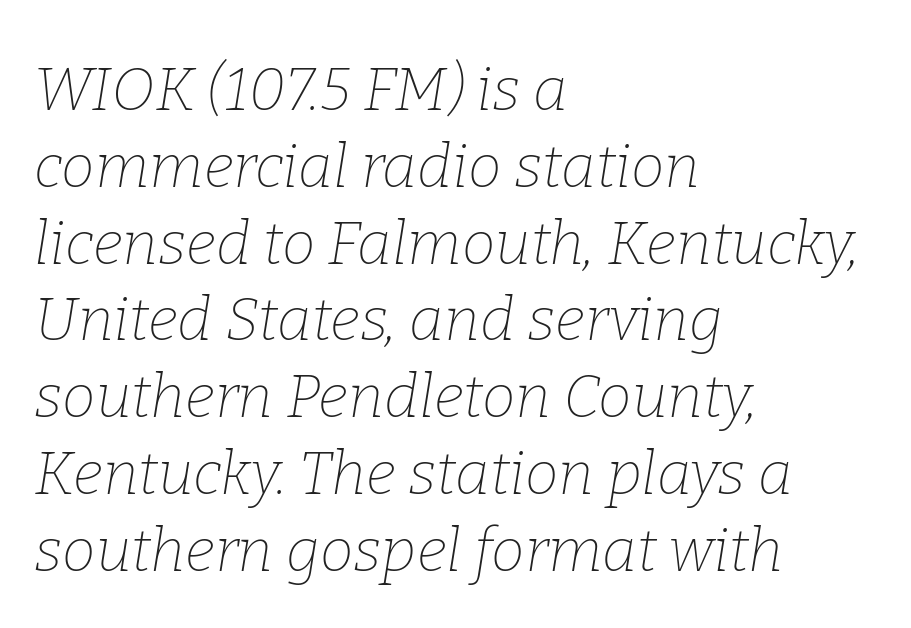
These lines are set flush left with a ragged right edge. I'd call this a serif setting — the letters wear small feet. Proportional: the letters do not fall into vertical columns. Vertically, the passage feels balanced, rows spaced as you'd expect. Decoration check: the copy has no underline. The typesetting does not lean heavy: it is not bold.
